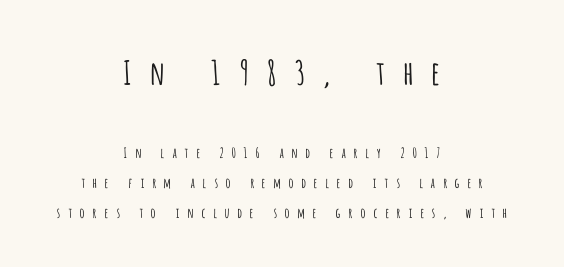
Glance below the letters and you will spot only blank space. Spacing verdict: proportional, widths tailored to each character. Teacher's note: observe the equal gaps on both sides — that is centered alignment. The type family on display is of the sans-serif kind. You can tell it's not italic because the verticals are truly vertical.
